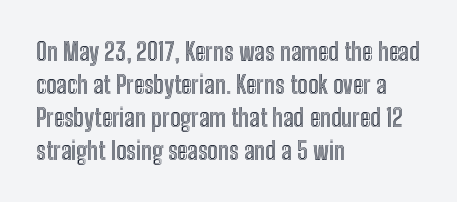
Q: Is the text italic (slanted)? A: No, it is upright.
Q: Is the text underlined? A: No.
Q: How is the paragraph aligned? A: Left-aligned.
Q: Is the spacing between letters normal or unusually wide? A: Normal.
Q: Is the spacing between lines tight, normal or loose? A: Normal.
